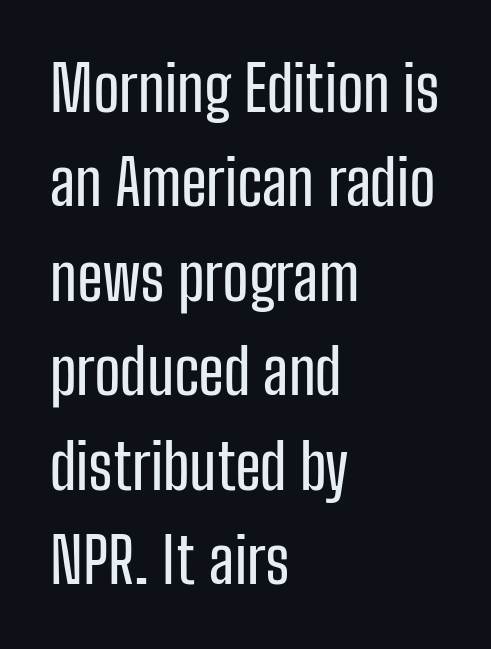
{"serif": "no", "italic": "no", "width": "condensed", "stroke_contrast": "low", "x_height": "medium", "monospaced": "no", "underline": "no", "align": "left", "line_spacing": "normal", "line_spacing_ratio": 1.5, "letter_spacing": "normal", "letter_spacing_em": 0.0, "glyph_px": 63}
